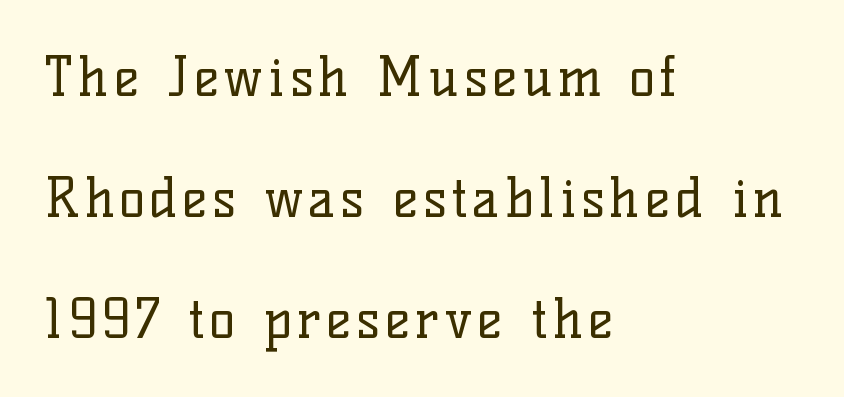
{"serif": "yes", "italic": "no", "bold": "no", "weight": "regular", "width": "normal", "stroke_contrast": "low", "x_height": "medium", "monospaced": "no", "underline": "no", "align": "left", "line_spacing": "loose", "line_spacing_ratio": 2.28, "glyph_px": 53}
